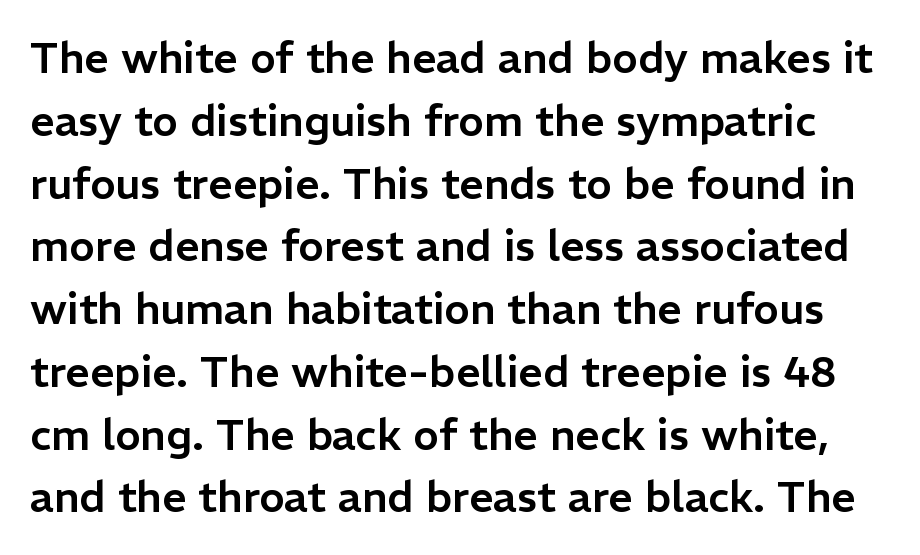
The image shows 43 px sans-serif type, upright; set normal line spacing (1.46x), normal letter spacing, not underlined; low stroke contrast and a medium x-height.
